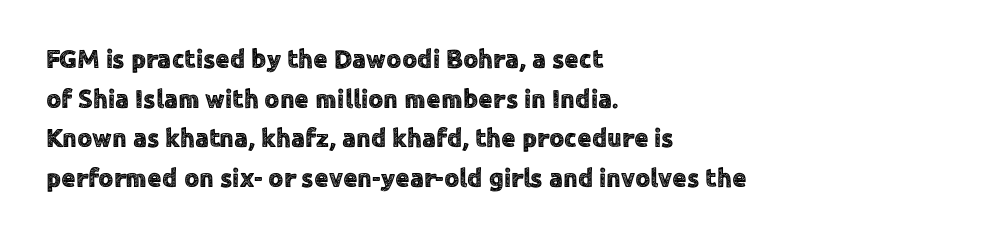
The image shows 26 px text type, upright; set left-aligned, normal line spacing (1.52x), normal letter spacing, not underlined.
